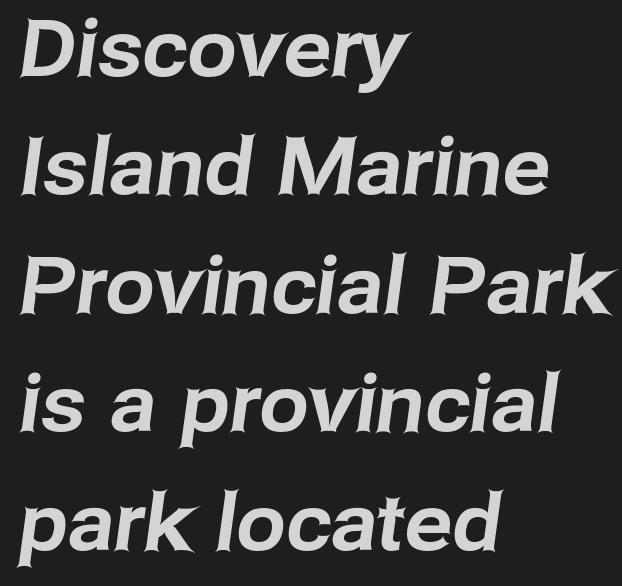
The image shows 79 px sans-serif type; set left-aligned, normal line spacing (1.5x), normal letter spacing, not underlined; low stroke contrast and a medium x-height.
